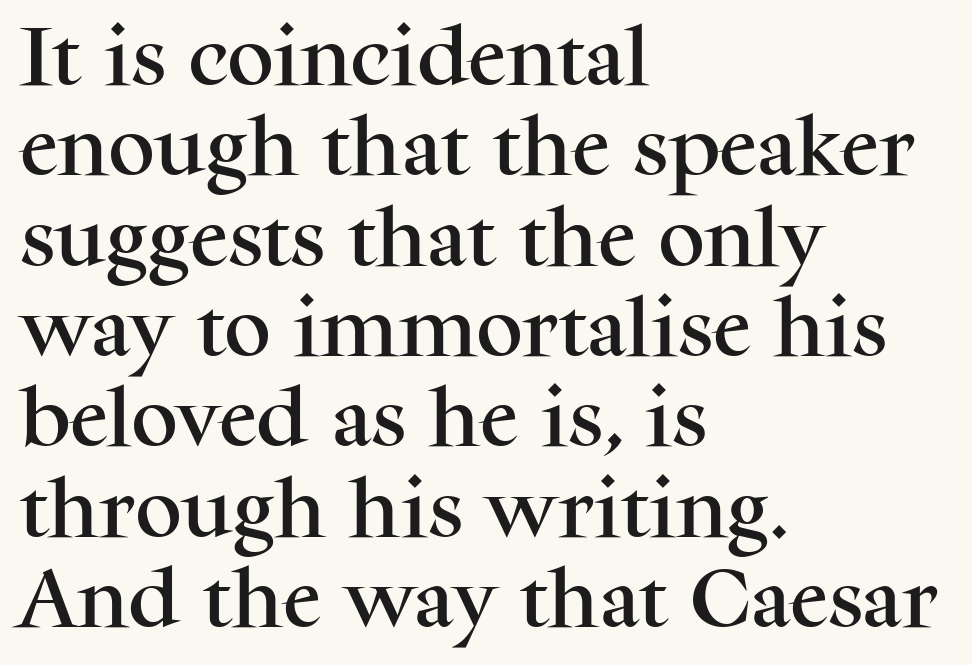
In terms of letterspacing, this is plain default setting. Each letter keeps its own natural width here, so spacing adapts to shape. Posture: straight, roman, zero tilt. Does the leading feel generous? No, just average. Yep, those are serifs on the letters. The area under the type is left untouched.
